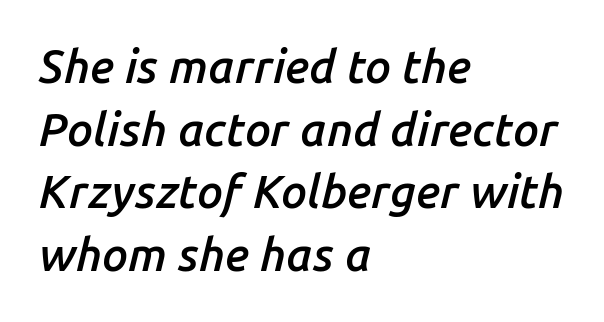
{"italic": "yes", "lean": "right", "slant_degrees": 14, "bold": "semi", "weight": "semibold", "width": "normal", "stroke_contrast": "low", "x_height": "medium", "monospaced": "no", "underline": "no", "align": "left", "line_spacing": "normal", "line_spacing_ratio": 1.36, "letter_spacing": "normal", "letter_spacing_em": 0.0, "glyph_px": 46}
